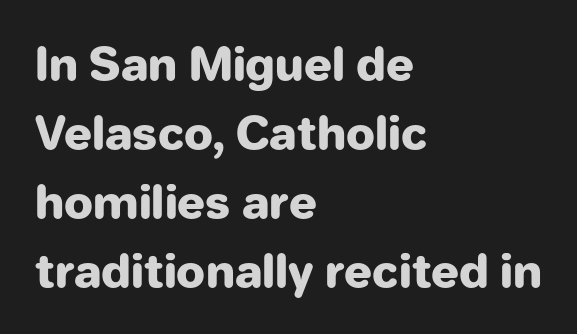
Each word holds together tightly as a unit, with standard inter-letter gaps. This sample has the flowing, uneven cadence of proportional lettering. Every row of glyphs begins at an identical x-position on the left. This is the regular roman posture of the typeface.
